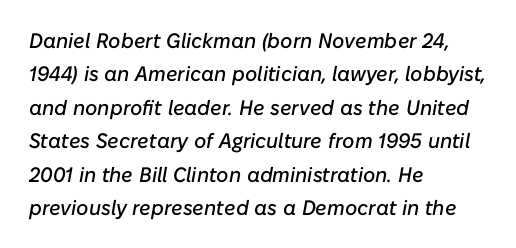
Does extra space separate the letters? No, they use regular spacing. This sample keeps an unexceptional amount of space between lines. The baseline area is clear. These lines stack with their left ends in a neat column.
